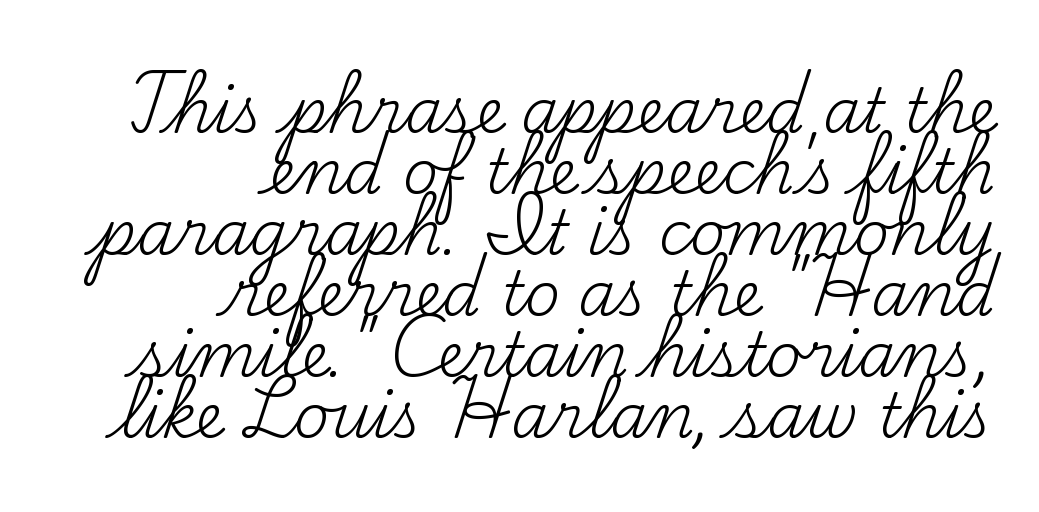
The image shows 61 px regular-weight serif type; set right-aligned, tight line spacing (1.0x), normal letter spacing, not underlined; medium stroke contrast and a small x-height.
